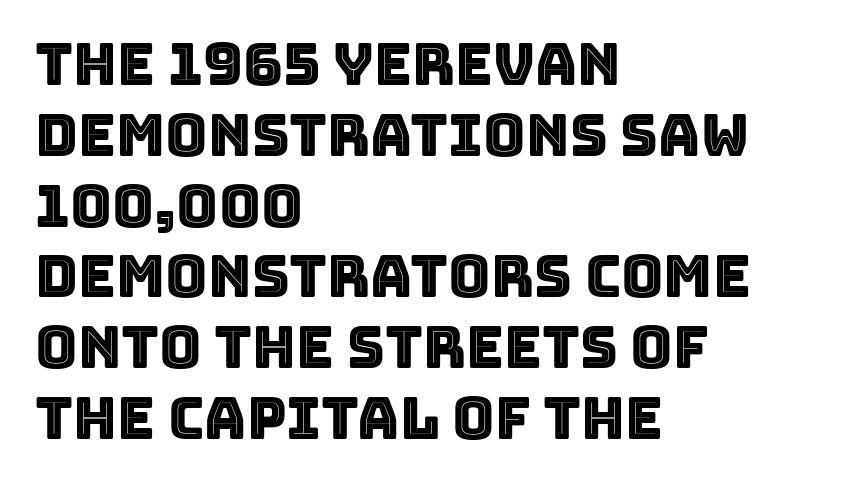
Q: Is the text italic (slanted)? A: No, it is upright.
Q: Is the text underlined? A: No.
Q: How is the paragraph aligned? A: Left-aligned.
Q: Is the spacing between letters normal or unusually wide? A: Normal.
Q: Width (condensed, normal, or wide)? A: Normal.
Q: x-height? A: Large.
Q: Monospaced? A: No.
